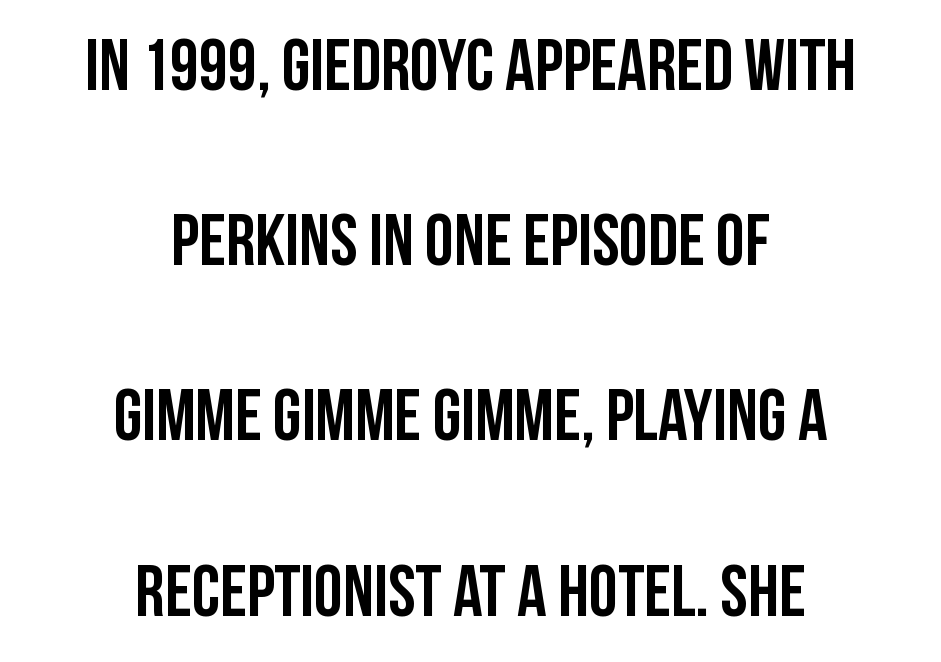
{"serif": "no", "italic": "no", "width": "condensed", "stroke_contrast": "low", "x_height": "large", "monospaced": "no", "underline": "no", "align": "center", "line_spacing": "loose", "line_spacing_ratio": 2.4, "letter_spacing": "normal", "letter_spacing_em": 0.0, "glyph_px": 73}
